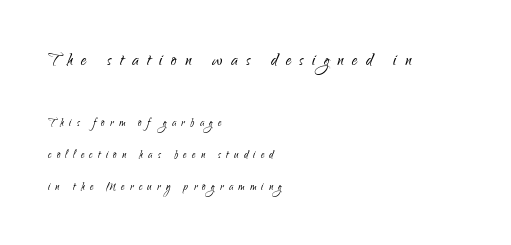
Q: Is the text bold? A: No.
Q: Is the text italic (slanted)? A: Yes.
Q: Is the text underlined? A: No.
Q: How is the paragraph aligned? A: Left-aligned.
Q: Is the spacing between letters normal or unusually wide? A: Unusually wide.
Q: Is the spacing between lines tight, normal or loose? A: Loose.
Q: Which block of text is set in a larger size, the first (top) or the second (bottom)? A: The first (top) one.
